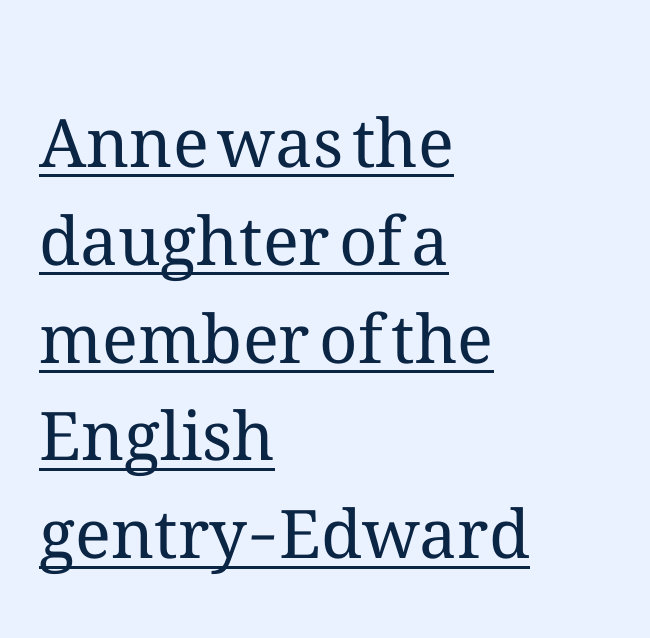
Q: Is the text bold? A: No.
Q: Is the text italic (slanted)? A: No, it is upright.
Q: Is the text underlined? A: Yes.
Q: How is the paragraph aligned? A: Left-aligned.
Q: Is the spacing between letters normal or unusually wide? A: Normal.
Q: Is the spacing between lines tight, normal or loose? A: Normal.
Q: Width (condensed, normal, or wide)? A: Normal.
Q: Stroke contrast? A: Medium.
Q: x-height? A: Medium.
Q: Monospaced? A: No.
